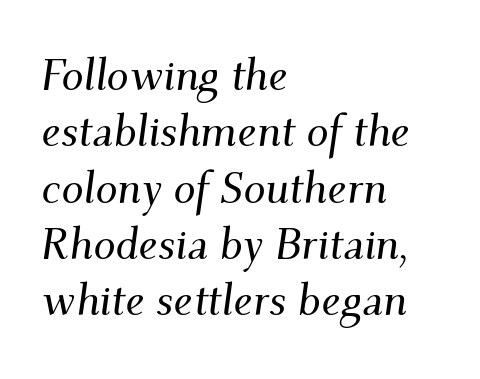
The image shows 44 px serif type, italic (leaning right); set left-aligned, normal line spacing (1.28x), normal letter spacing, not underlined; medium stroke contrast and a small x-height.
